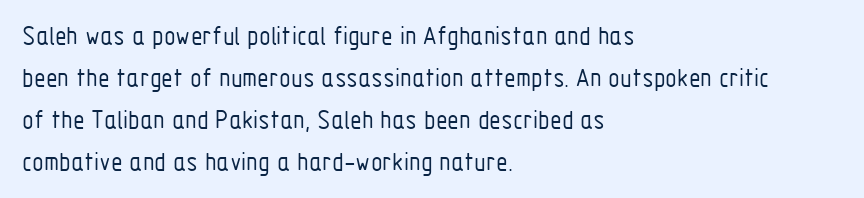
Q: Is the text bold? A: No.
Q: Is the text italic (slanted)? A: No, it is upright.
Q: Is the text underlined? A: No.
Q: How is the paragraph aligned? A: Left-aligned.
Q: Is the spacing between letters normal or unusually wide? A: Normal.
Q: Is the spacing between lines tight, normal or loose? A: Normal.
